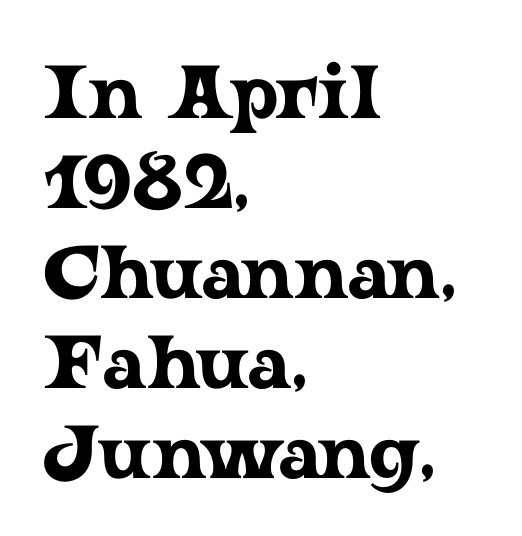
{"serif": "yes", "italic": "no", "width": "wide", "stroke_contrast": "low", "x_height": "medium", "monospaced": "no", "underline": "no", "align": "left", "line_spacing_ratio": 1.2, "letter_spacing": "normal", "letter_spacing_em": 0.0, "glyph_px": 75}
